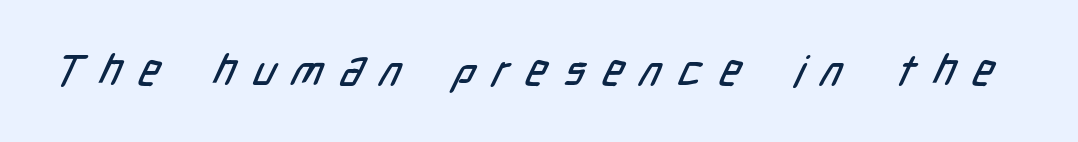
Q: Is the typeface a serif or a sans-serif typeface? A: Sans-serif.
Q: Is the text underlined? A: No.
Q: Is the spacing between letters normal or unusually wide? A: Unusually wide.
Q: Width (condensed, normal, or wide)? A: Condensed.
Q: Stroke contrast? A: Low.
Q: x-height? A: Medium.
Q: Monospaced? A: No.
